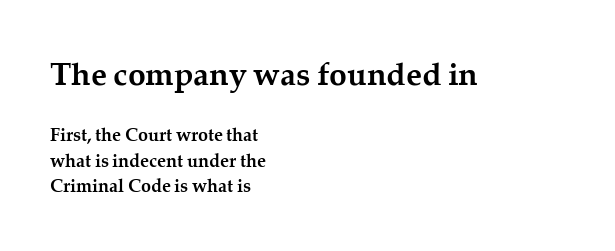
Q: Is the text bold? A: Yes.
Q: Is the text italic (slanted)? A: No, it is upright.
Q: Is the typeface a serif or a sans-serif typeface? A: Serif.
Q: Is the text underlined? A: No.
Q: How is the paragraph aligned? A: Left-aligned.
Q: Is the spacing between letters normal or unusually wide? A: Normal.
Q: Is the spacing between lines tight, normal or loose? A: Normal.
Q: Which block of text is set in a larger size, the first (top) or the second (bottom)? A: The first (top) one.
Q: Width (condensed, normal, or wide)? A: Normal.
Q: Stroke contrast? A: Medium.
Q: x-height? A: Medium.
Q: Monospaced? A: No.
